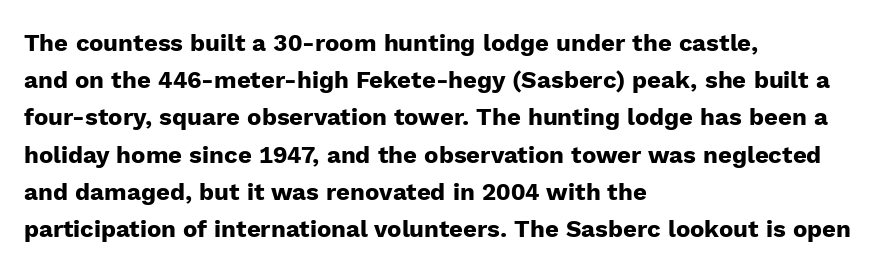
The passage shown has conventional tracking throughout. Underline: absent. The lines in this sample share a left origin and differ only in where they stop. These lines carry a lot of weight — the face is fully bold. Leading: standard. Characters remain perfectly vertical along every line.
